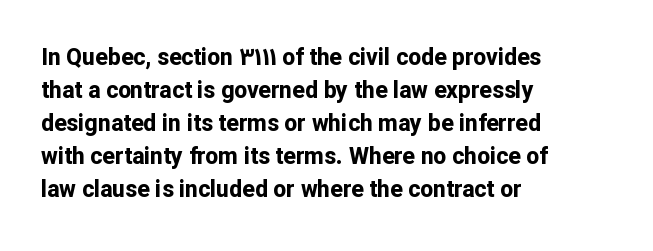
The gaps between neighbouring characters are ordinary and unremarkable. A dark, heavy texture on the line: the type is bold. Leftover space on each line is placed entirely after the last word. Reading down the column, the eye jumps a familiar distance to each next line. This is the regular roman posture of the typeface.
